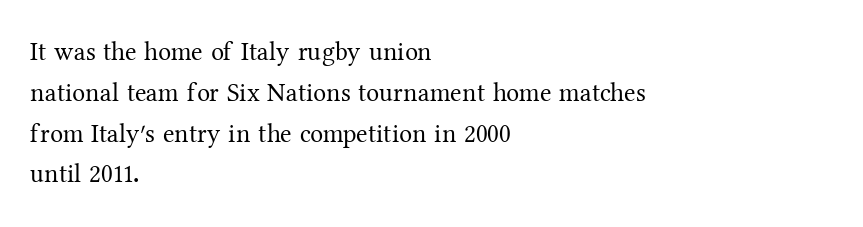
{"italic": "no", "bold": "no", "underline": "no", "align": "left", "line_spacing": "normal", "line_spacing_ratio": 1.57, "letter_spacing": "normal", "letter_spacing_em": 0.0, "glyph_px": 26}
